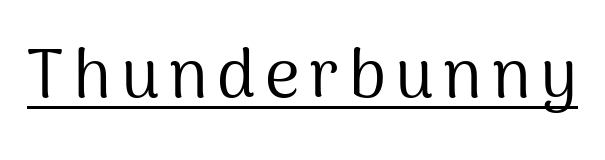
The image shows 68 px regular-weight sans-serif type, upright; set underlined; medium stroke contrast and a medium x-height.
